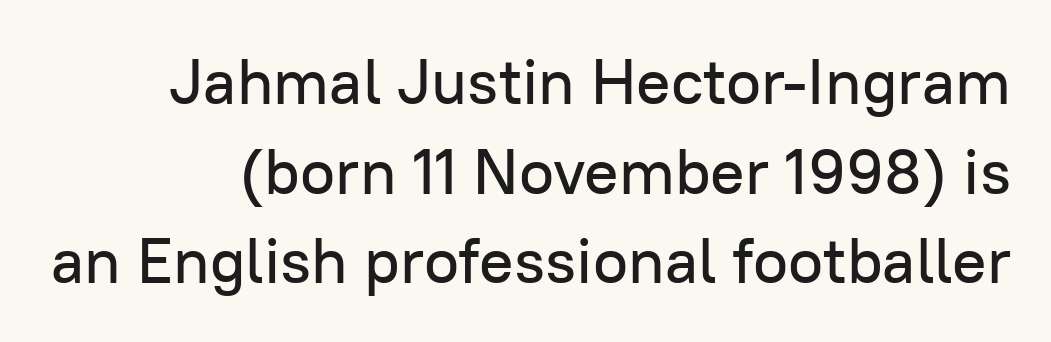
Q: Is the text italic (slanted)? A: No, it is upright.
Q: Is the typeface a serif or a sans-serif typeface? A: Sans-serif.
Q: Is the text underlined? A: No.
Q: Is the spacing between letters normal or unusually wide? A: Normal.
Q: Is the spacing between lines tight, normal or loose? A: Normal.
Q: Width (condensed, normal, or wide)? A: Normal.
Q: Stroke contrast? A: Low.
Q: x-height? A: Medium.
Q: Monospaced? A: No.
